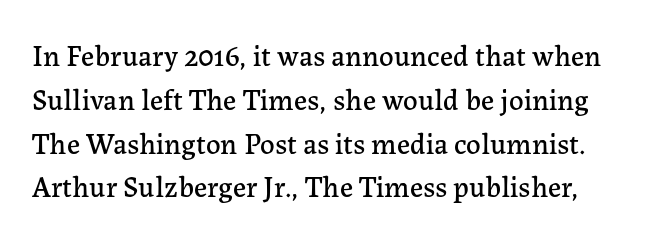
Note the varied advance widths — an 'i' is clearly narrower than an 'm'. Compared with typical paragraphs, the rows here are spaced about the same. This sample uses plain, unmodified letter spacing. This is roman type, the default non-slanted kind. The glyphs in this specimen are seriffed.
